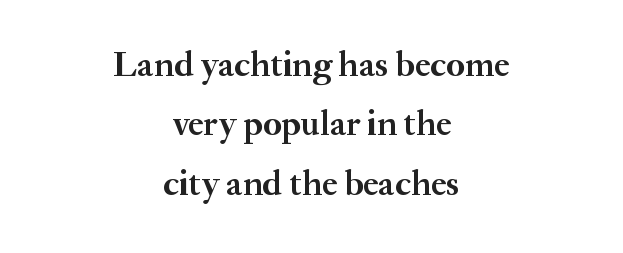
Q: Is the text bold? A: Yes.
Q: Is the text italic (slanted)? A: No, it is upright.
Q: Is the typeface a serif or a sans-serif typeface? A: Serif.
Q: Is the text underlined? A: No.
Q: How is the paragraph aligned? A: Centered.
Q: Is the spacing between letters normal or unusually wide? A: Normal.
Q: Is the spacing between lines tight, normal or loose? A: Normal.
Q: Width (condensed, normal, or wide)? A: Normal.
Q: Stroke contrast? A: Medium.
Q: x-height? A: Small.
Q: Monospaced? A: No.
